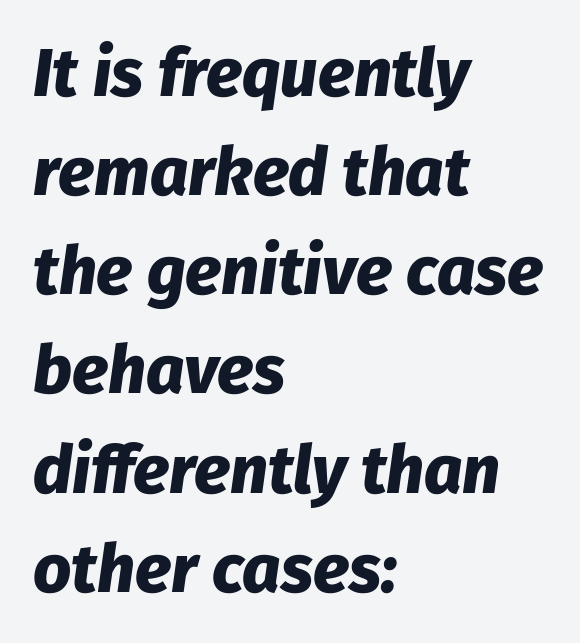
Q: Is the text bold? A: Yes.
Q: Is the text italic (slanted)? A: Yes, it leans right by about 8 degrees.
Q: Is the text underlined? A: No.
Q: How is the paragraph aligned? A: Left-aligned.
Q: Is the spacing between letters normal or unusually wide? A: Normal.
Q: Is the spacing between lines tight, normal or loose? A: Normal.
Q: Width (condensed, normal, or wide)? A: Normal.
Q: Stroke contrast? A: Low.
Q: x-height? A: Medium.
Q: Monospaced? A: No.
